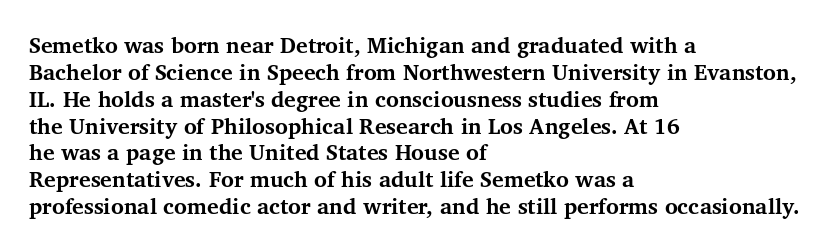
A typesetter would mark this as roman, not italic. What stands out about the letter spacing? Nothing — it is the standard amount. The baseline area is clear. Caption: bold face, heavy strokes.
